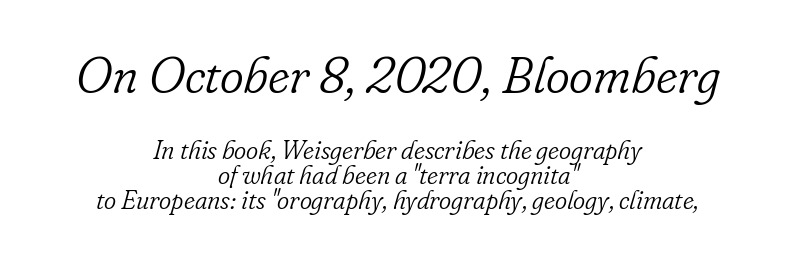
{"serif": "yes", "italic": "yes", "lean": "right", "slant_degrees": 16, "bold": "no", "weight": "light", "width": "normal", "stroke_contrast": "low", "x_height": "small", "monospaced": "no", "underline": "no", "align": "center", "line_spacing": "tight", "line_spacing_ratio": 0.96, "letter_spacing": "normal", "letter_spacing_em": 0.0, "larger_block": "first", "size_ratio": 1.96, "glyph_px": 51}
